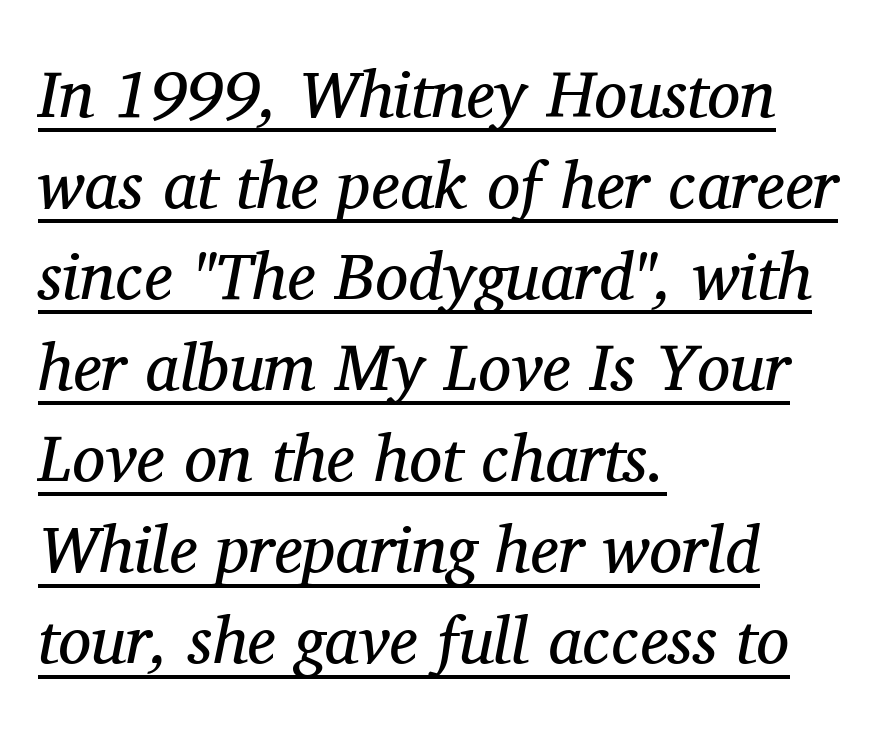
Proportional: the letters do not fall into vertical columns. This block has exactly the height ordinary leading produces. A light-to-regular cut is what we see here. Unlike a clean sans, this face finishes its strokes with serifs. The axis of the letterforms is tilted away from vertical.
